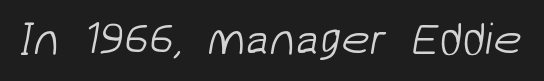
Q: Is the text bold? A: No.
Q: Is the typeface a serif or a sans-serif typeface? A: Sans-serif.
Q: Is the text underlined? A: No.
Q: Is the spacing between letters normal or unusually wide? A: Normal.
Q: Width (condensed, normal, or wide)? A: Normal.
Q: Stroke contrast? A: Low.
Q: x-height? A: Medium.
Q: Monospaced? A: No.
